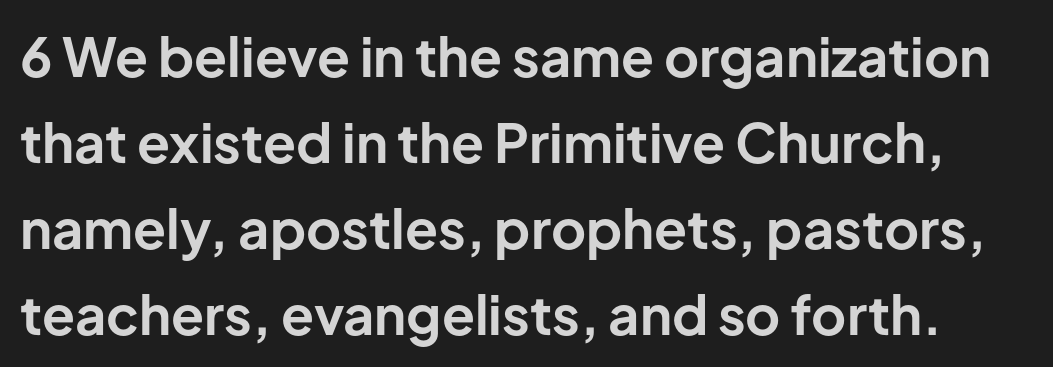
Typographically, this falls in the sans-serif category. How would I describe the line gaps? Plain and ordinary. Vertical strokes here are truly vertical. Any mark beneath the type? The region is blank. Stroke thickness is high; the sample reads as a true bold. A typesetter would call this proportional, since set widths differ per character.
